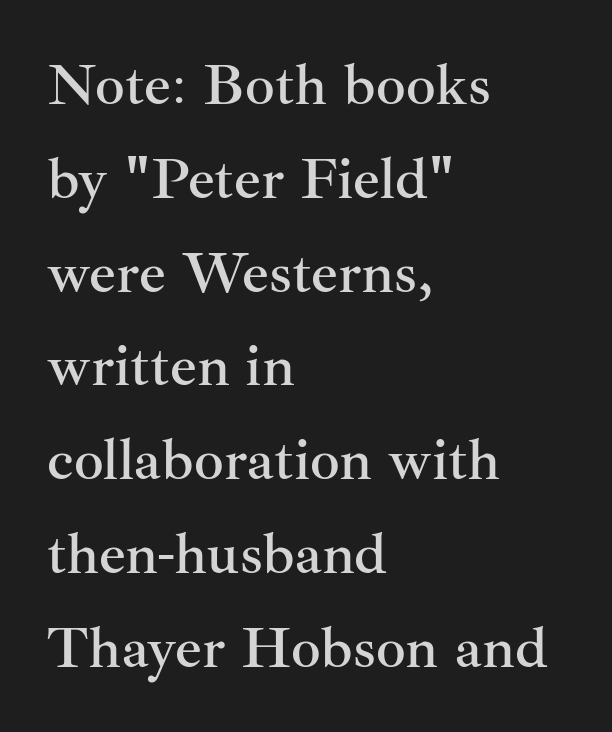
{"serif": "yes", "italic": "no", "width": "normal", "stroke_contrast": "medium", "x_height": "small", "monospaced": "no", "underline": "no", "align": "left", "line_spacing": "normal", "line_spacing_ratio": 1.59, "letter_spacing": "normal", "letter_spacing_em": 0.0, "glyph_px": 59}
